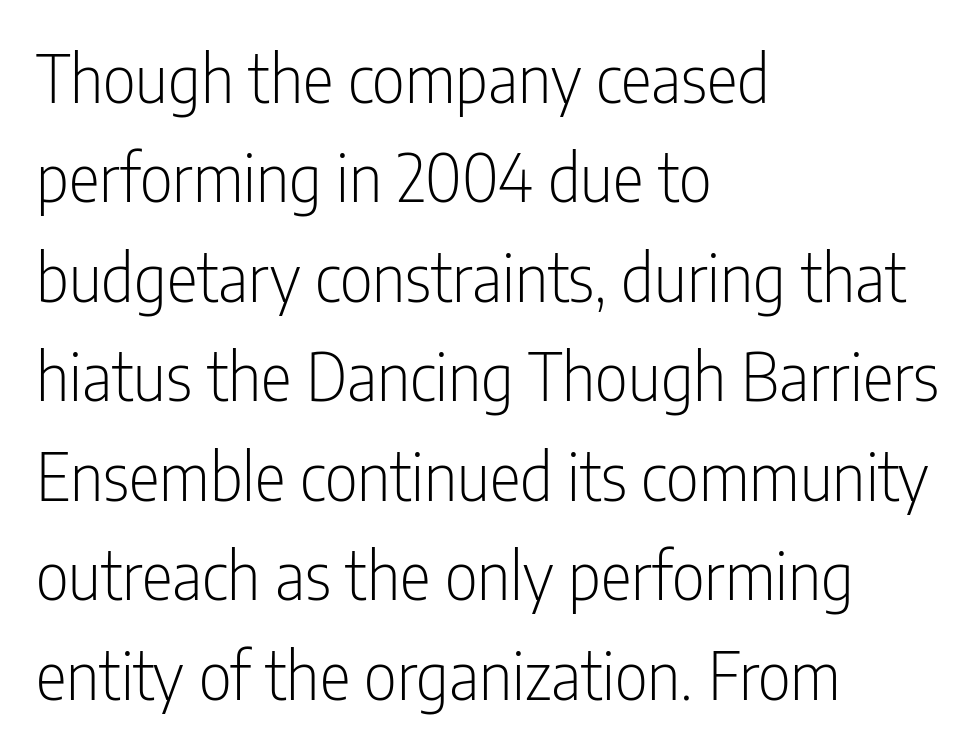
The image shows 65 px light, condensed sans-serif type, upright; set left-aligned, normal line spacing (1.53x), normal letter spacing, not underlined; low stroke contrast and a medium x-height.
